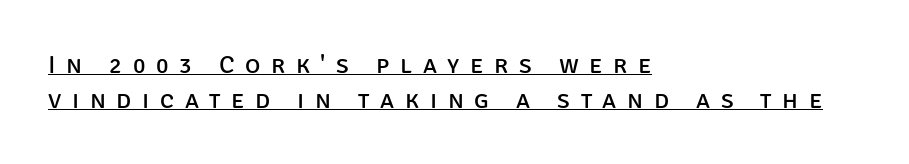
{"italic": "no", "bold": "no", "underline": "yes", "align": "left", "line_spacing": "normal", "line_spacing_ratio": 1.33, "letter_spacing": "wide", "letter_spacing_em": 0.41, "glyph_px": 26}
